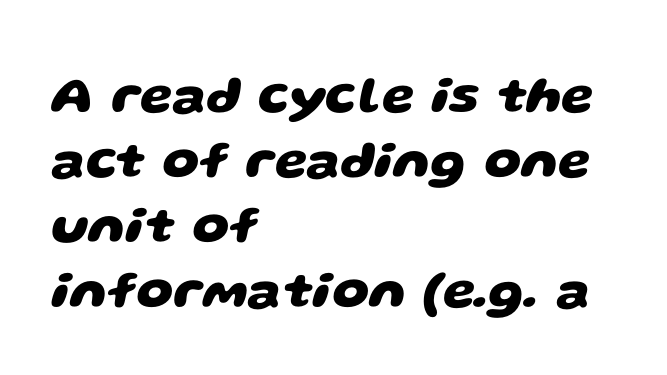
{"serif": "no", "bold": "yes", "weight": "heavy", "width": "wide", "stroke_contrast": "low", "x_height": "large", "monospaced": "no", "underline": "no", "align": "left", "line_spacing": "normal", "line_spacing_ratio": 1.25, "letter_spacing": "normal", "letter_spacing_em": 0.0, "glyph_px": 52}
